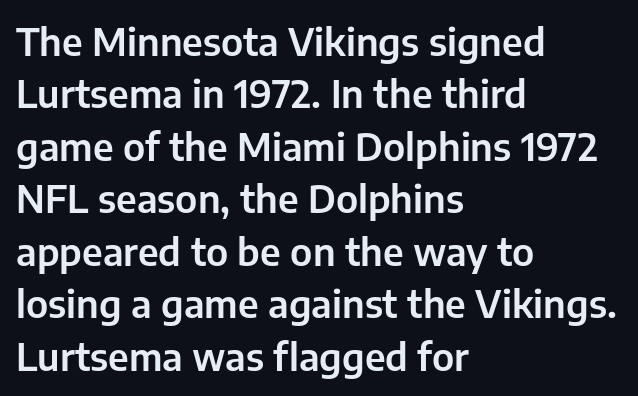
{"serif": "no", "italic": "no", "width": "normal", "stroke_contrast": "low", "x_height": "medium", "monospaced": "no", "underline": "no", "align": "left", "line_spacing": "normal", "line_spacing_ratio": 1.38, "letter_spacing": "normal", "letter_spacing_em": 0.0, "glyph_px": 38}
